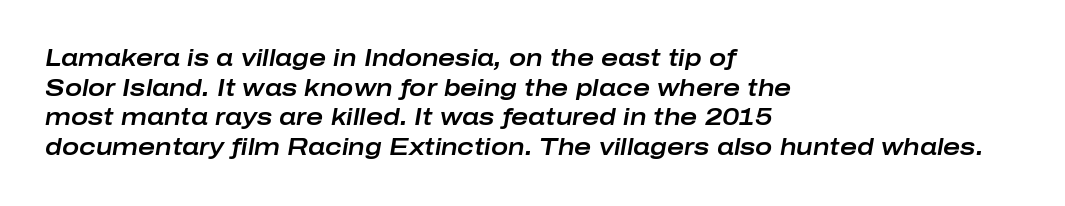
Q: Is the text italic (slanted)? A: Yes, it leans right by about 10 degrees.
Q: Is the text underlined? A: No.
Q: How is the paragraph aligned? A: Left-aligned.
Q: Is the spacing between letters normal or unusually wide? A: Normal.
Q: Is the spacing between lines tight, normal or loose? A: Normal.
